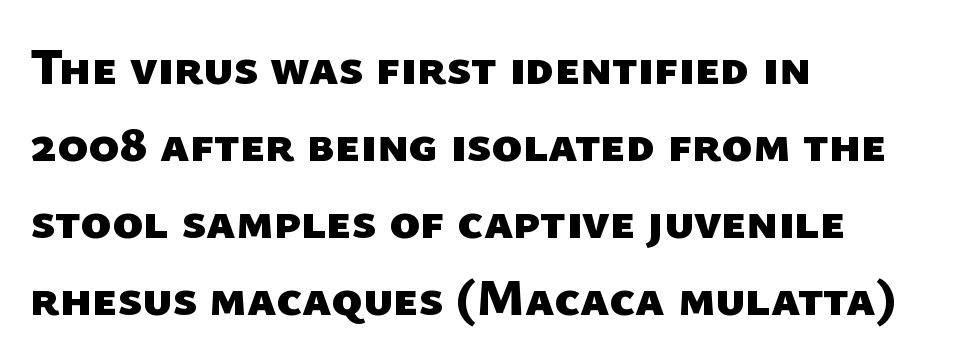
Q: Is the text bold? A: Yes.
Q: Is the typeface a serif or a sans-serif typeface? A: Sans-serif.
Q: Is the text underlined? A: No.
Q: How is the paragraph aligned? A: Left-aligned.
Q: Is the spacing between letters normal or unusually wide? A: Normal.
Q: Is the spacing between lines tight, normal or loose? A: Normal.
Q: Width (condensed, normal, or wide)? A: Normal.
Q: Stroke contrast? A: Low.
Q: x-height? A: Medium.
Q: Monospaced? A: No.
